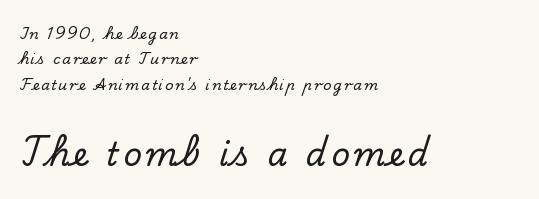
Q: Is the text italic (slanted)? A: Yes.
Q: Is the typeface a serif or a sans-serif typeface? A: Serif.
Q: Is the text underlined? A: No.
Q: How is the paragraph aligned? A: Left-aligned.
Q: Which block of text is set in a larger size, the first (top) or the second (bottom)? A: The second (bottom) one.
Q: Width (condensed, normal, or wide)? A: Normal.
Q: Stroke contrast? A: Low.
Q: x-height? A: Small.
Q: Monospaced? A: No.
